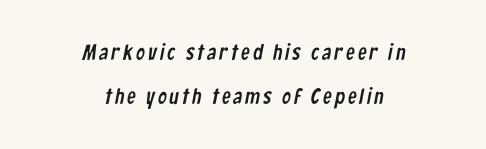
The image shows 22 px text type; set centered, loose line spacing (2.01x), not underlined.
